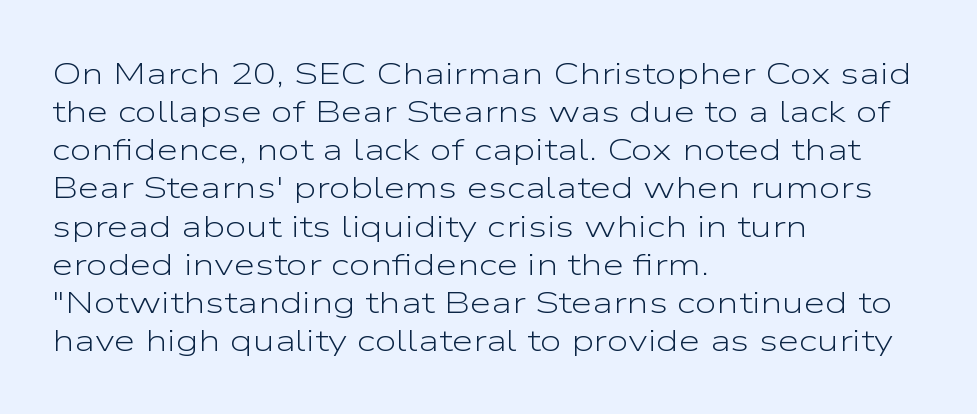
The letters advance in unequal steps, a hallmark of proportional type. Between one letter and the next there's only the usual sliver of space. Descender tails drop into unmarked territory. The specimen reads as upright at a glance. Note: no serifs on the glyphs. In CSS terms this would be text-align: left.
